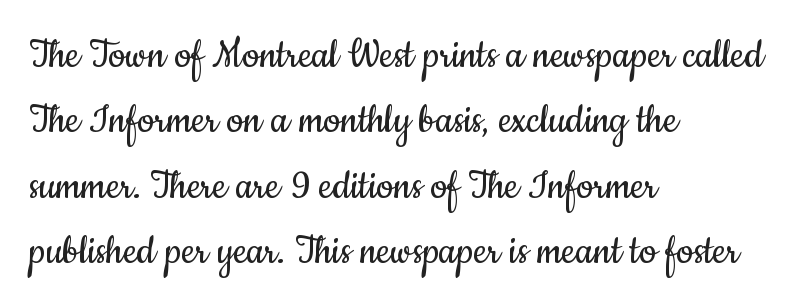
The paragraph has a hard left edge and a soft right edge. No extra ink here — the face is not bold. The rendering uses natural spacing where letterforms have individual widths. Honestly, the letter spacing is just normal — you wouldn't notice it. The foot of each line stays bare and open.
